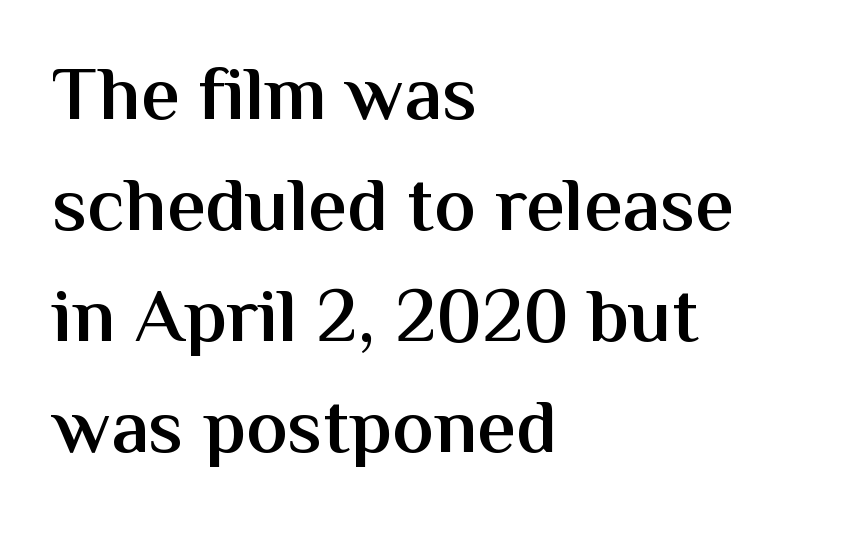
Looks like regular typesetting: each glyph gets only the width it needs. Left-aligned paragraph, ragged on the right. Default kerning and tracking; the words read as compact shapes. The typography opts for an upright posture over an oblique one.
